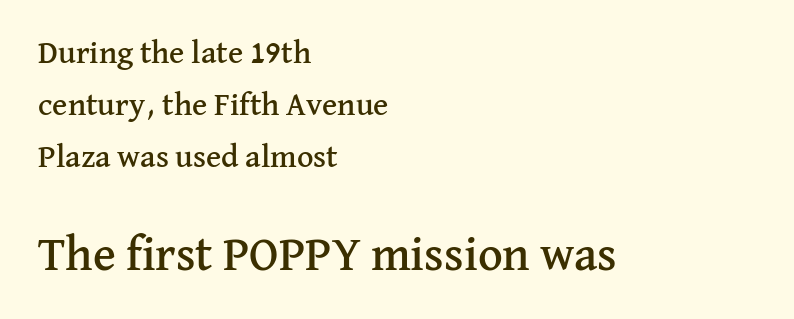
{"serif": "yes", "italic": "no", "width": "normal", "stroke_contrast": "medium", "x_height": "medium", "monospaced": "no", "underline": "no", "align": "left", "line_spacing": "normal", "line_spacing_ratio": 1.62, "letter_spacing": "normal", "letter_spacing_em": 0.0, "larger_block": "second", "size_ratio": 1.5, "glyph_px": 48}
